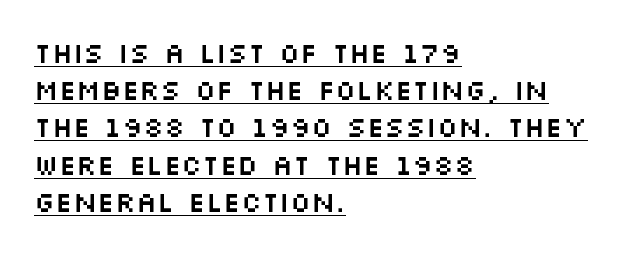
The passage shown is underscored from start to finish. Tall strokes in this sample are plumb rather than angled. The rendering keeps characters at their native spacing. The setting favours the left margin, as ordinary paragraphs usually do. You could not count columns in this text — the font is proportionally spaced. The rows are spaced the way most documents space them.
